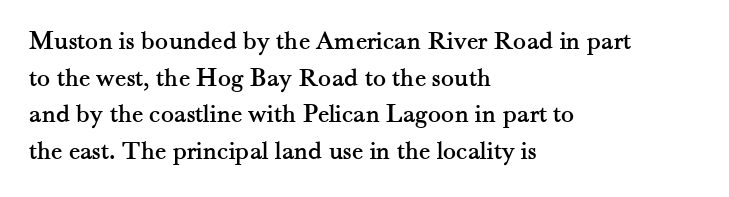
Q: Is the text italic (slanted)? A: No, it is upright.
Q: Is the text underlined? A: No.
Q: How is the paragraph aligned? A: Left-aligned.
Q: Is the spacing between letters normal or unusually wide? A: Normal.
Q: Is the spacing between lines tight, normal or loose? A: Normal.
